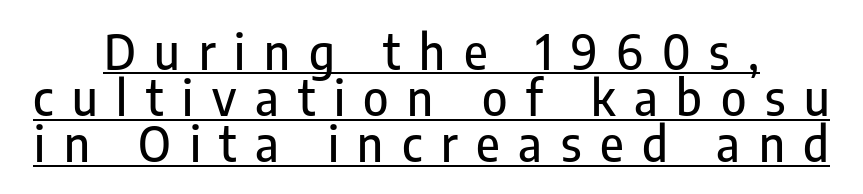
The image shows 48 px condensed sans-serif type, upright; set centered, tight line spacing (0.96x), unusually wide letter spacing (+0.39 em), underlined; low stroke contrast and a medium x-height.
